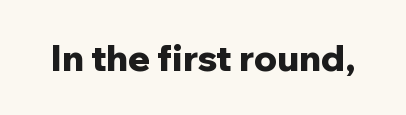
This sample uses plain, unmodified letter spacing. Examine the stroke ends and you'll find no serifs. Spacing verdict: proportional, widths tailored to each character. The specimen reads as upright at a glance.
